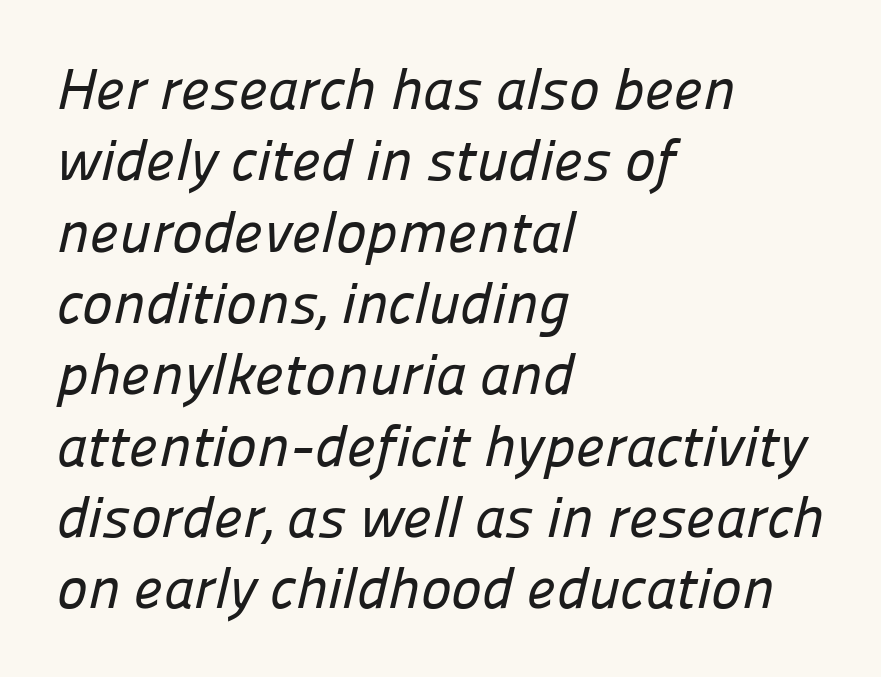
All the whitespace from short lines collects on the right. Standard letterfit; no display-style spreading of the glyphs. No feet cap the strokes, marking this as sans-serif type. Descenders hang freely into open space. The face used here is proportionally spaced, like ordinary book or web type.
